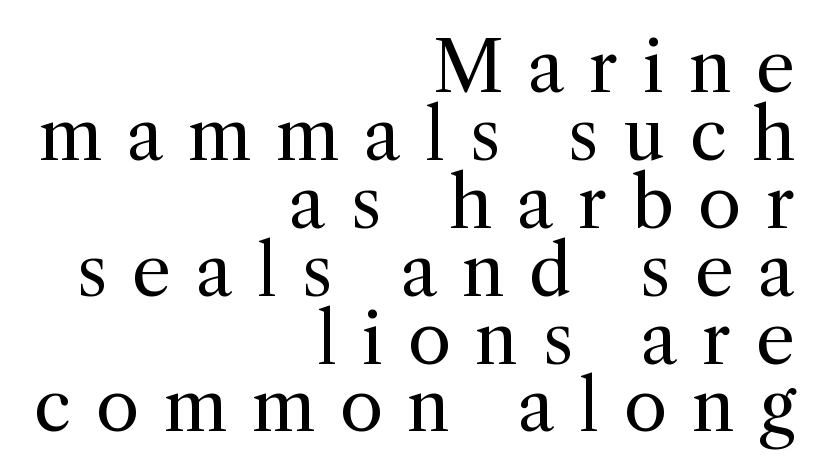
The image shows 70 px regular-weight serif type, upright; set right-aligned, tight line spacing (0.97x), unusually wide letter spacing (+0.35 em), not underlined; a medium x-height.
